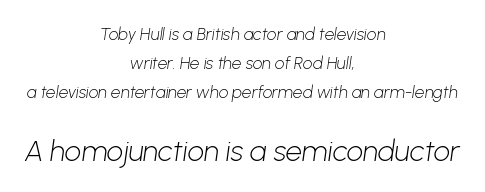
{"serif": "no", "bold": "no", "weight": "light", "width": "normal", "stroke_contrast": "low", "x_height": "medium", "monospaced": "no", "underline": "no", "align": "center", "line_spacing": "normal", "line_spacing_ratio": 1.7, "letter_spacing": "normal", "letter_spacing_em": 0.0, "larger_block": "second", "size_ratio": 1.71, "glyph_px": 29}
